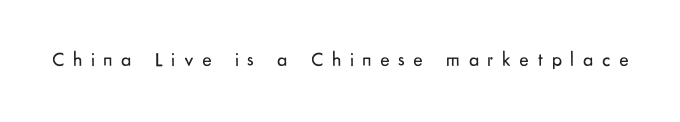
{"italic": "no", "bold": "no", "underline": "no", "letter_spacing": "wide", "letter_spacing_em": 0.43, "glyph_px": 20}
